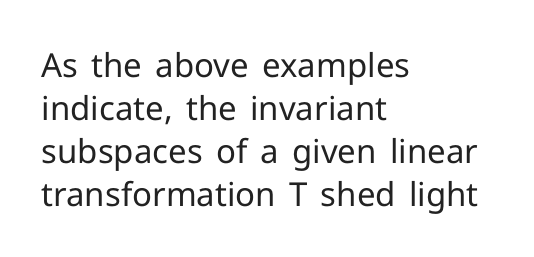
Q: Is the text bold? A: No.
Q: Is the text italic (slanted)? A: No, it is upright.
Q: Is the typeface a serif or a sans-serif typeface? A: Sans-serif.
Q: Is the text underlined? A: No.
Q: How is the paragraph aligned? A: Left-aligned.
Q: Is the spacing between letters normal or unusually wide? A: Normal.
Q: Is the spacing between lines tight, normal or loose? A: Normal.
Q: Width (condensed, normal, or wide)? A: Normal.
Q: Stroke contrast? A: Low.
Q: x-height? A: Medium.
Q: Monospaced? A: No.
